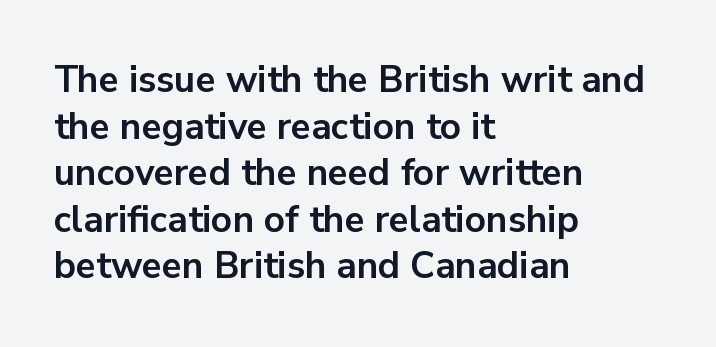
{"serif": "no", "italic": "no", "bold": "yes", "weight": "bold", "width": "normal", "stroke_contrast": "low", "x_height": "medium", "monospaced": "no", "underline": "no", "align": "left", "line_spacing": "normal", "line_spacing_ratio": 1.26, "letter_spacing": "normal", "letter_spacing_em": 0.0, "glyph_px": 37}
